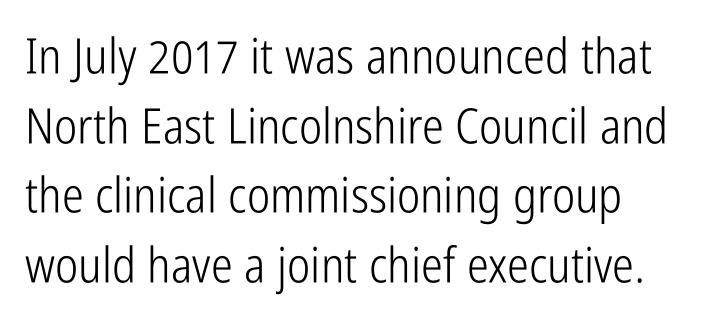
Underline: absent. Spacing between characters is what you'd get straight out of the box. This sample is left-justified, so line endings fall wherever the words run out. This rendering employs a face without finishing strokes, i.e., a sans-serif. Line spacing here is normal.
